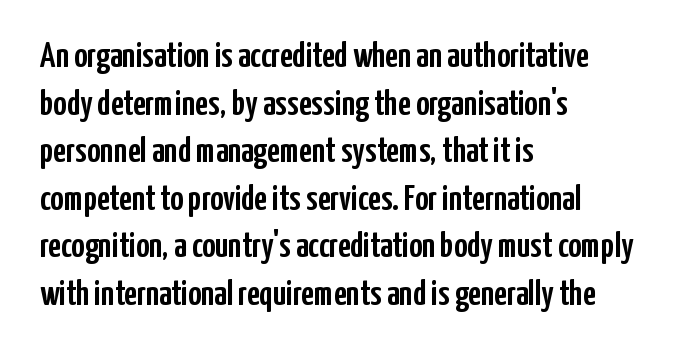
{"serif": "no", "italic": "no", "width": "condensed", "stroke_contrast": "low", "x_height": "medium", "monospaced": "no", "underline": "no", "align": "left", "line_spacing": "normal", "line_spacing_ratio": 1.32, "letter_spacing": "normal", "letter_spacing_em": 0.0, "glyph_px": 36}
